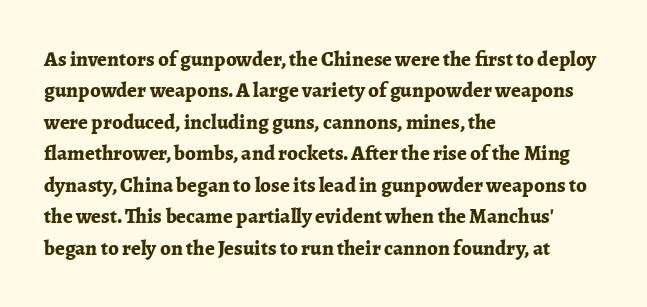
Q: Is the text bold? A: Yes.
Q: Is the text italic (slanted)? A: No, it is upright.
Q: Is the text underlined? A: No.
Q: How is the paragraph aligned? A: Left-aligned.
Q: Is the spacing between letters normal or unusually wide? A: Normal.
Q: Is the spacing between lines tight, normal or loose? A: Normal.
